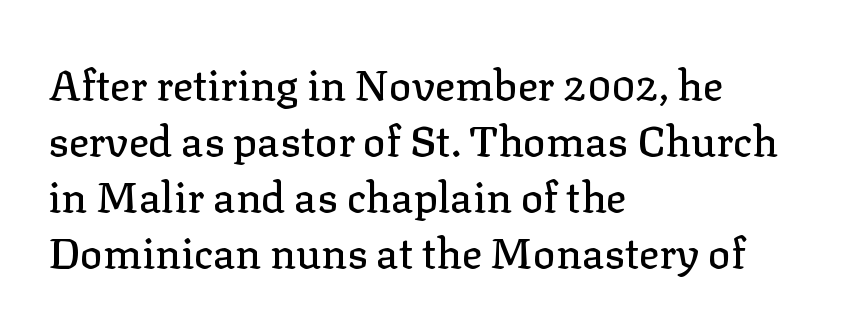
{"serif": "yes", "italic": "no", "width": "normal", "stroke_contrast": "low", "x_height": "medium", "monospaced": "no", "underline": "no", "align": "left", "line_spacing": "normal", "line_spacing_ratio": 1.33, "letter_spacing": "normal", "letter_spacing_em": 0.0, "glyph_px": 42}
